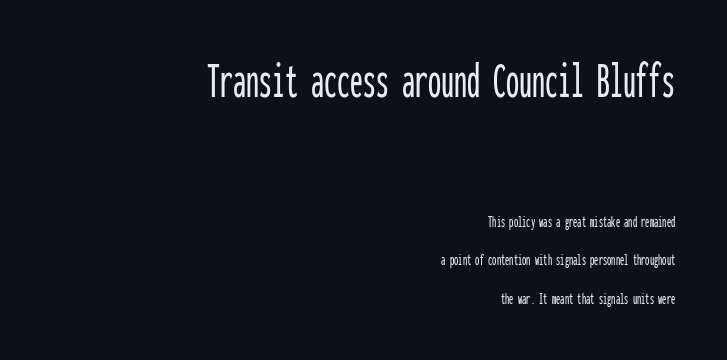
{"serif": "no", "italic": "no", "width": "condensed", "stroke_contrast": "low", "x_height": "medium", "monospaced": "yes", "underline": "no", "align": "right", "line_spacing": "loose", "line_spacing_ratio": 2.27, "letter_spacing": "normal", "letter_spacing_em": 0.0, "larger_block": "first", "size_ratio": 3.06, "glyph_px": 52}
